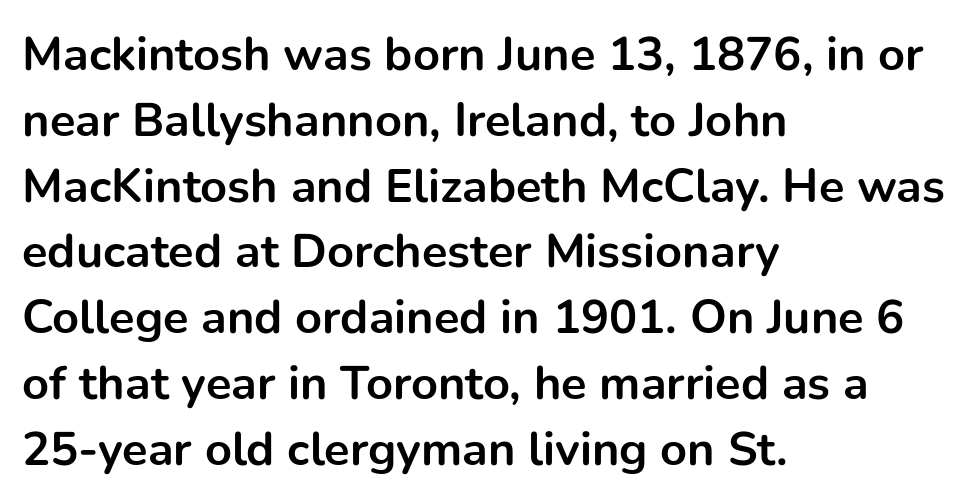
Summary of vertical rhythm: regular, with standard interline spacing. A sans-serif font was chosen for this passage. Each glyph is drawn with heavy, bold strokes. No extra tracking has been applied to these lines. These lines were composed using upright roman letters.
